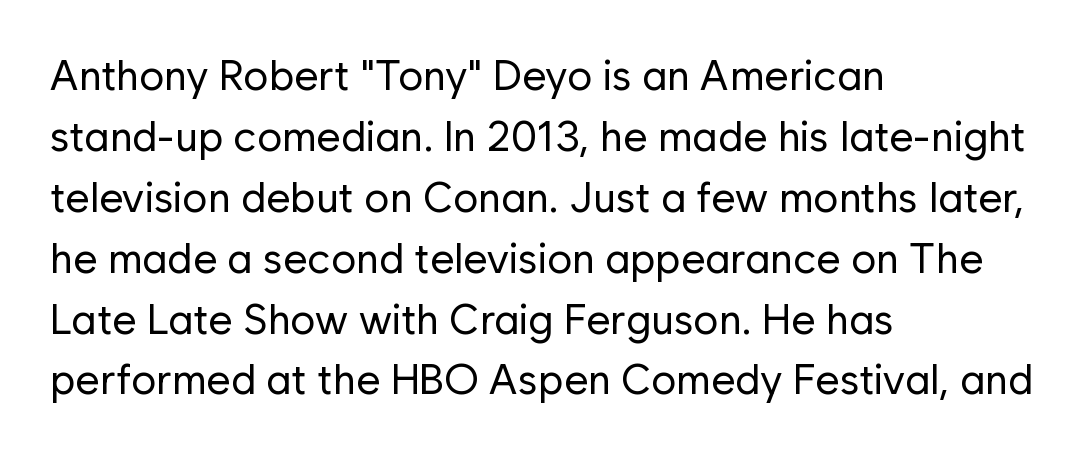
The image shows 42 px regular-weight sans-serif type, upright; set left-aligned, normal line spacing (1.45x), normal letter spacing, not underlined; low stroke contrast and a medium x-height.
